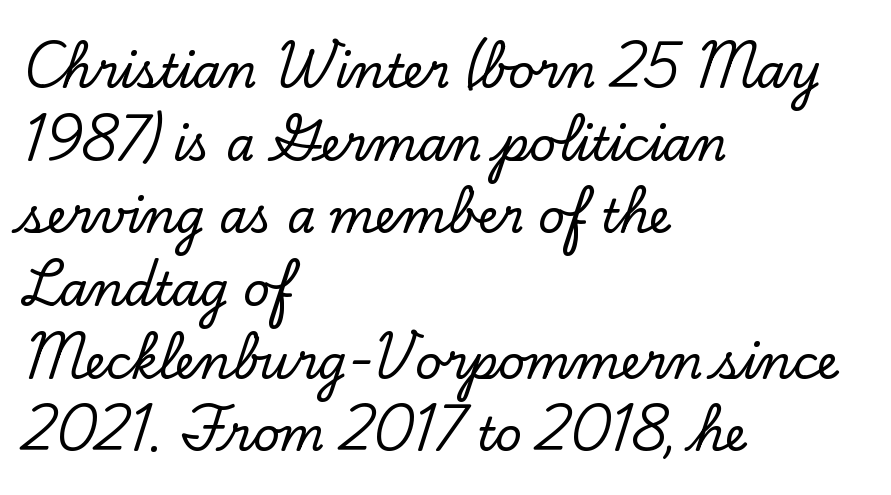
The text block is weighted toward the left margin, trailing off unevenly rightward. Whoever set this chose a conventional vertical rhythm. Character widths vary here, with narrow letters taking less room than wide ones. Observe the ordinary spacing: letters are neighbours, not strangers. The words here are not underlined.
